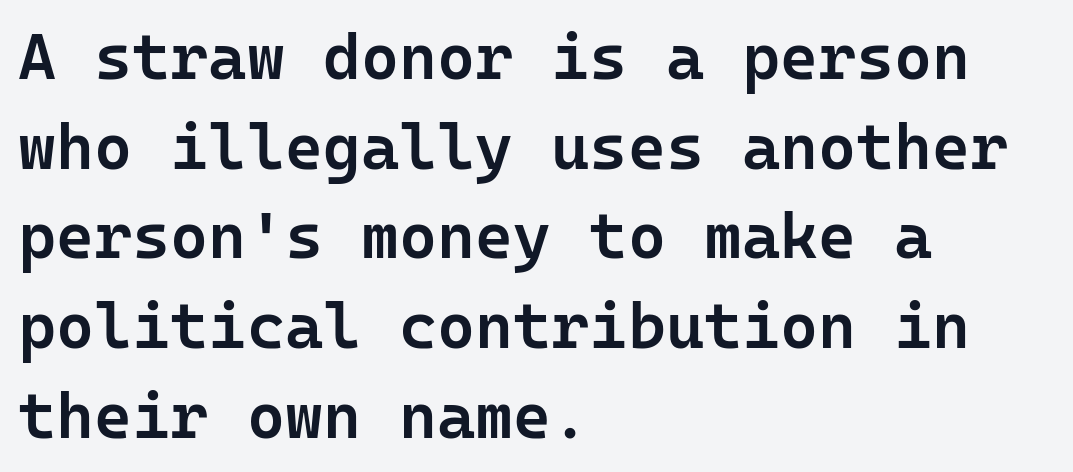
How are the letters spaced? Ordinarily, with no added tracking. The glyphs are unaccompanied by any horizontal stroke below them. The font family rendered here belongs to the sans-serif group. A semibold gives these letters moderate extra thickness, short of bold.
